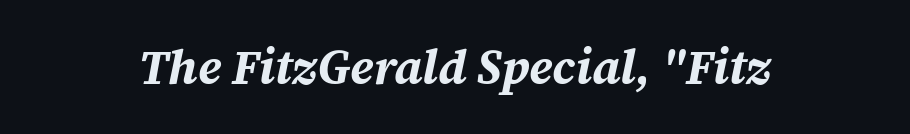
{"italic": "yes", "lean": "right", "slant_degrees": 12, "bold": "yes", "weight": "bold", "width": "normal", "stroke_contrast": "medium", "x_height": "medium", "monospaced": "no", "underline": "no", "letter_spacing": "normal", "letter_spacing_em": 0.0, "glyph_px": 48}
